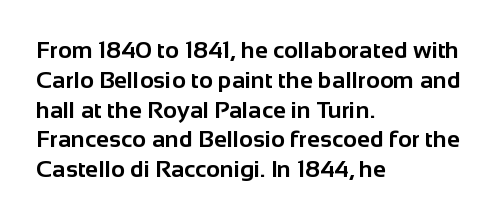
Q: Is the text bold? A: Yes.
Q: Is the text italic (slanted)? A: No, it is upright.
Q: Is the text underlined? A: No.
Q: How is the paragraph aligned? A: Left-aligned.
Q: Is the spacing between letters normal or unusually wide? A: Normal.
